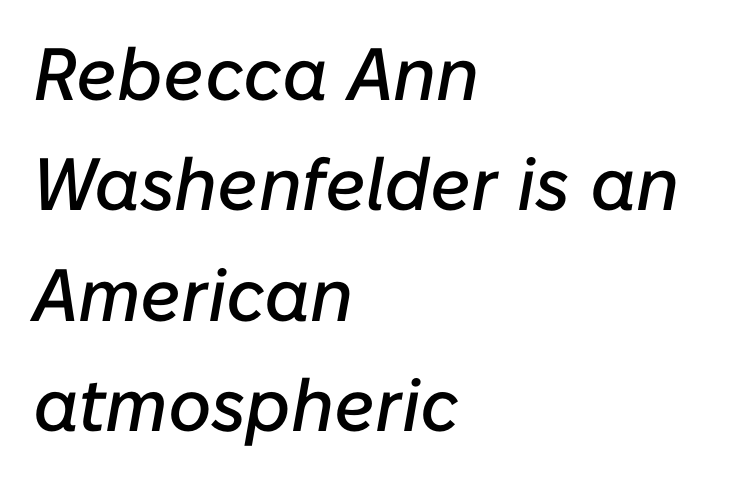
{"italic": "yes", "lean": "right", "slant_degrees": 10, "width": "normal", "stroke_contrast": "low", "x_height": "medium", "monospaced": "no", "underline": "no", "align": "left", "line_spacing": "normal", "line_spacing_ratio": 1.49, "letter_spacing": "normal", "letter_spacing_em": 0.0, "glyph_px": 74}
